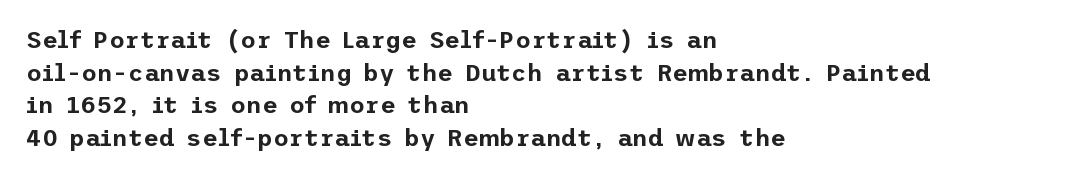
The vertical gap from one line to the next is medium. The rendering keeps characters at their native spacing. The axis of the letterforms is exactly vertical. Bare-footed words on every line. In CSS terms this would be text-align: left.
